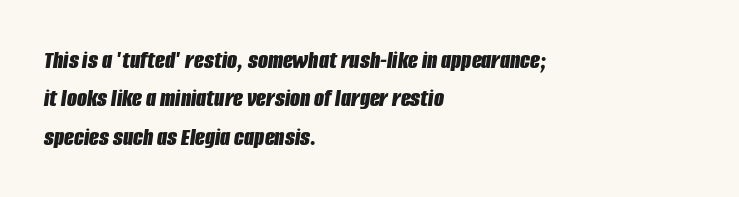
Beneath every word, the page is bare. The glyphs have the mass of a bold cut. The paragraph has a hard left edge and a soft right edge. The lettering tilts uniformly, giving the passage an italic look.
